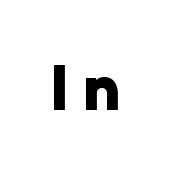
The image shows 64 px heavy sans-serif type, upright; set unusually wide letter spacing (+0.23 em), not underlined; low stroke contrast and a medium x-height.
